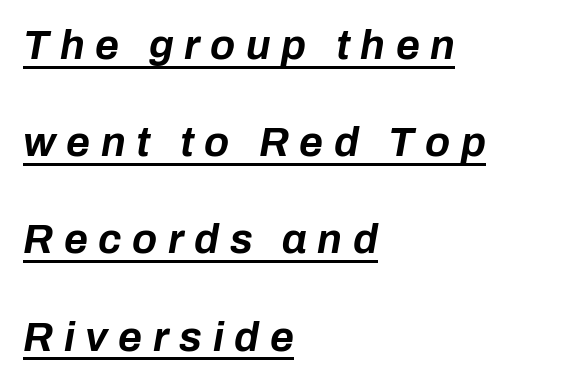
The image shows 41 px bold type, italic (leaning right); set left-aligned, loose line spacing (2.37x), unusually wide letter spacing (+0.26 em), underlined; low stroke contrast and a medium x-height.
